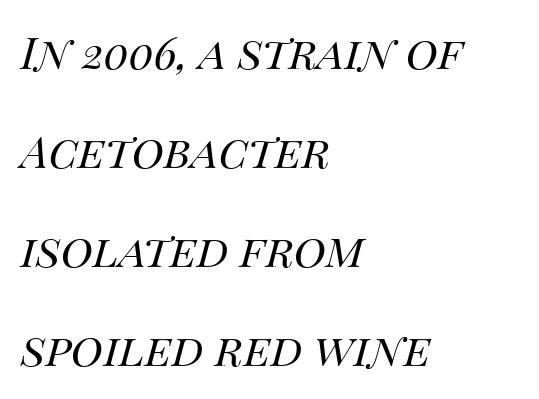
The image shows 44 px regular-weight type, italic (leaning right); set left-aligned, loose line spacing (2.25x), normal letter spacing, not underlined; medium stroke contrast and a large x-height.
